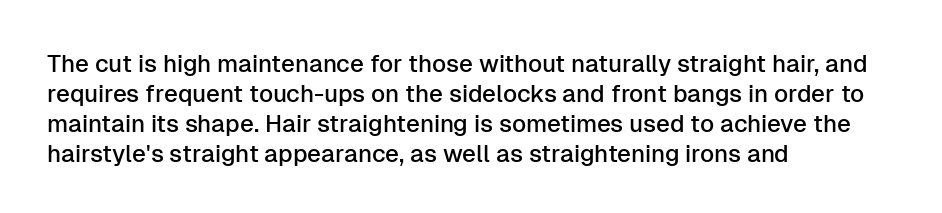
The lines in this sample share a left origin and differ only in where they stop. Tracking here is standard; glyphs follow each other at the usual distance. How would I describe the line gaps? Plain and ordinary. You can tell it's not italic because the verticals are truly vertical.
